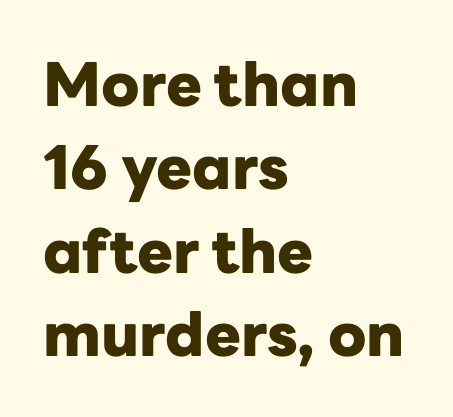
The image shows 60 px heavy sans-serif type, upright; set left-aligned, normal line spacing (1.39x), normal letter spacing, not underlined; low stroke contrast and a medium x-height.
